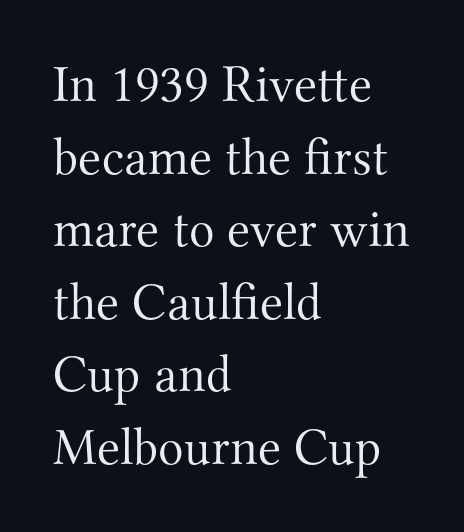
Q: Is the text bold? A: No.
Q: Is the text italic (slanted)? A: No, it is upright.
Q: Is the typeface a serif or a sans-serif typeface? A: Serif.
Q: Is the text underlined? A: No.
Q: How is the paragraph aligned? A: Left-aligned.
Q: Is the spacing between letters normal or unusually wide? A: Normal.
Q: Is the spacing between lines tight, normal or loose? A: Normal.
Q: Width (condensed, normal, or wide)? A: Normal.
Q: Stroke contrast? A: Medium.
Q: x-height? A: Small.
Q: Monospaced? A: No.
